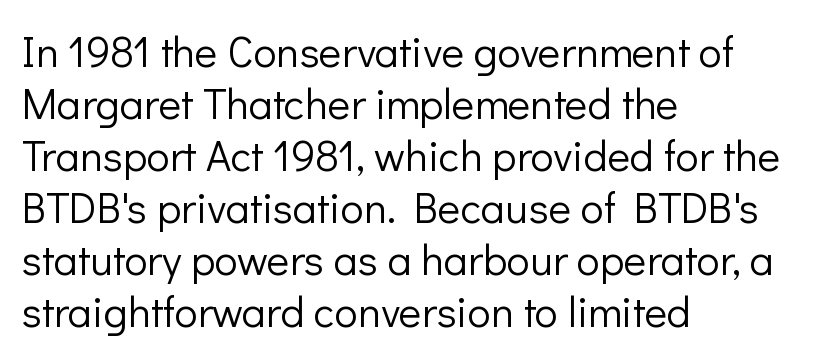
Q: Is the text bold? A: No.
Q: Is the text italic (slanted)? A: No, it is upright.
Q: Is the typeface a serif or a sans-serif typeface? A: Sans-serif.
Q: Is the text underlined? A: No.
Q: How is the paragraph aligned? A: Left-aligned.
Q: Is the spacing between letters normal or unusually wide? A: Normal.
Q: Width (condensed, normal, or wide)? A: Normal.
Q: Stroke contrast? A: Low.
Q: x-height? A: Medium.
Q: Monospaced? A: No.
